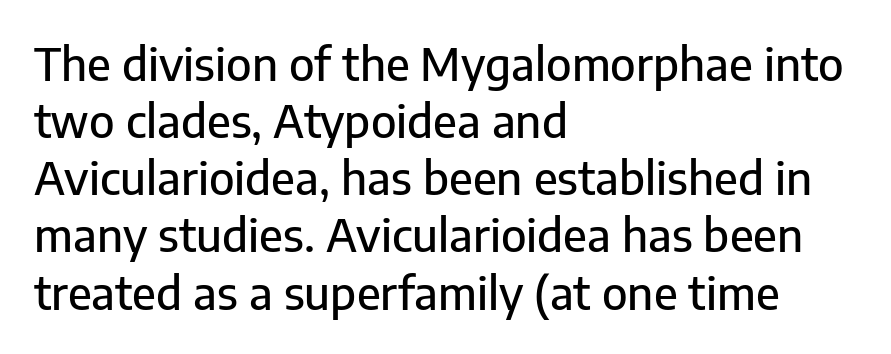
The image shows 45 px sans-serif type, upright; set left-aligned, normal line spacing (1.27x), normal letter spacing, not underlined; low stroke contrast and a medium x-height.
